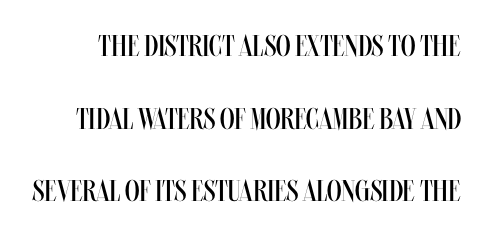
Q: Is the text bold? A: No.
Q: Is the text italic (slanted)? A: No, it is upright.
Q: Is the text underlined? A: No.
Q: Is the spacing between letters normal or unusually wide? A: Normal.
Q: Is the spacing between lines tight, normal or loose? A: Loose.
Q: Width (condensed, normal, or wide)? A: Condensed.
Q: Stroke contrast? A: Medium.
Q: x-height? A: Large.
Q: Monospaced? A: No.
